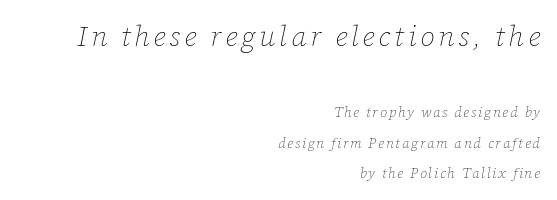
{"italic": "yes", "lean": "right", "slant_degrees": 12, "bold": "no", "weight": "thin", "width": "normal", "stroke_contrast": "low", "x_height": "medium", "monospaced": "no", "underline": "no", "align": "right", "line_spacing": "loose", "line_spacing_ratio": 2.17, "larger_block": "first", "size_ratio": 2.07, "glyph_px": 29}
